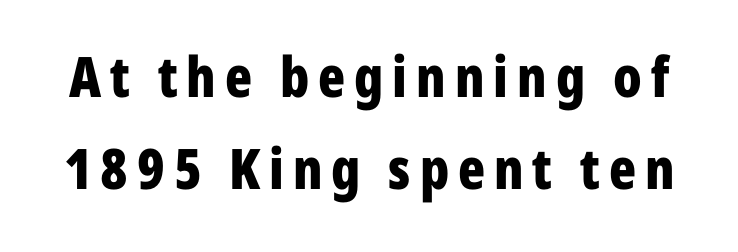
{"serif": "no", "italic": "no", "bold": "yes", "weight": "bold", "width": "condensed", "stroke_contrast": "low", "x_height": "medium", "monospaced": "no", "underline": "no", "line_spacing": "normal", "line_spacing_ratio": 1.64, "glyph_px": 56}
